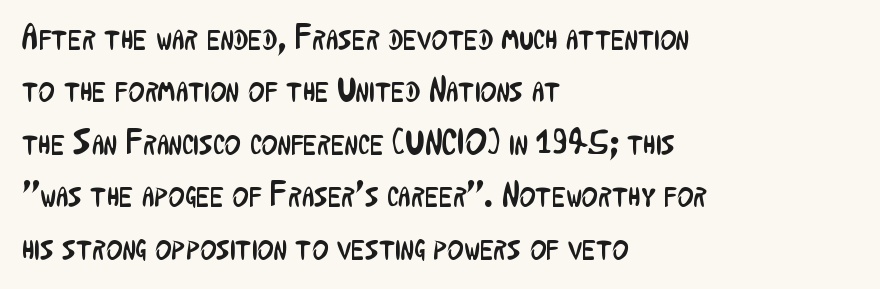
{"serif": "no", "italic": "no", "bold": "no", "weight": "regular", "width": "condensed", "stroke_contrast": "low", "x_height": "medium", "monospaced": "no", "underline": "no", "align": "left", "line_spacing": "normal", "line_spacing_ratio": 1.5, "letter_spacing": "normal", "letter_spacing_em": 0.0, "glyph_px": 35}
